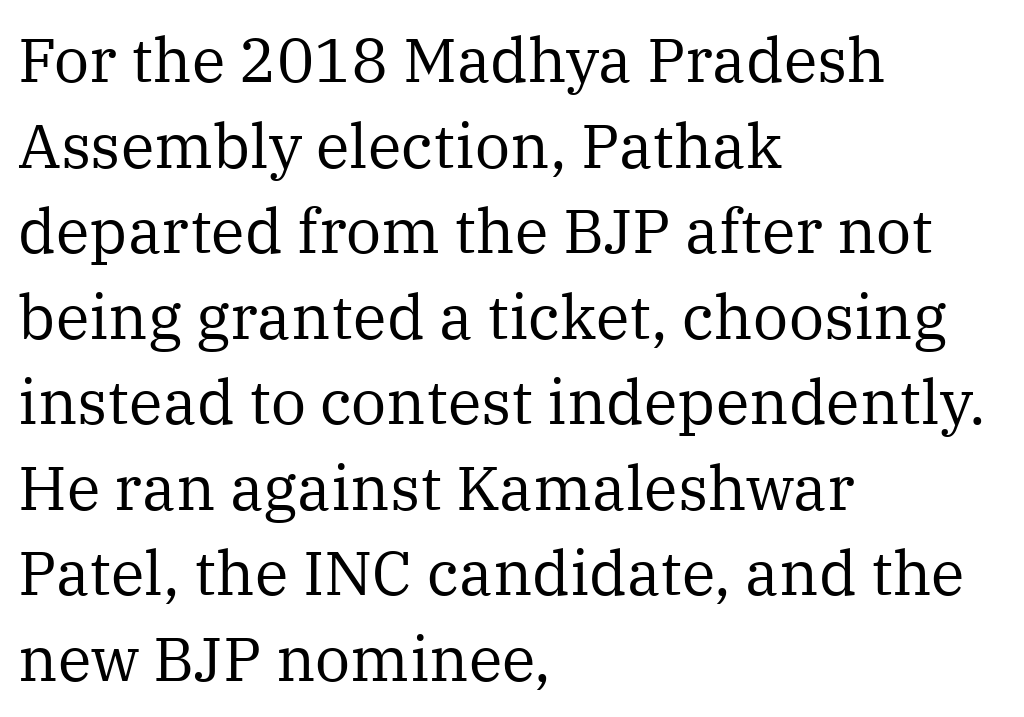
{"serif": "yes", "italic": "no", "bold": "no", "weight": "regular", "width": "normal", "stroke_contrast": "medium", "x_height": "medium", "monospaced": "no", "underline": "no", "align": "left", "line_spacing": "normal", "line_spacing_ratio": 1.38, "letter_spacing": "normal", "letter_spacing_em": 0.0, "glyph_px": 62}
